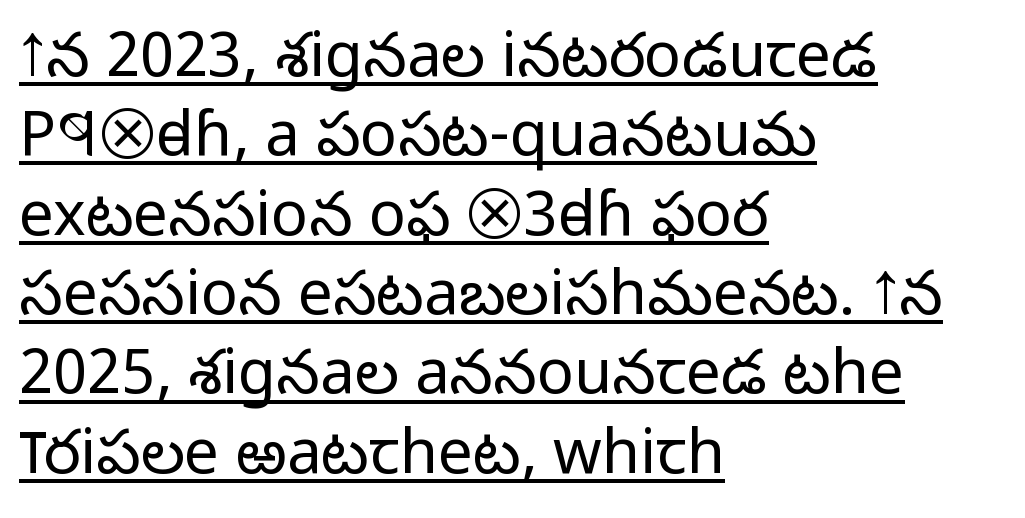
The face looks like a standard text weight, possibly lighter. Observe the absence of serifs on each vertical stroke in this sample. The line texture is even and compact thanks to regular tracking. Spacing verdict: proportional, widths tailored to each character. The rows are spaced the way most documents space them.
